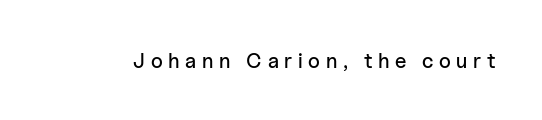
Q: Is the text italic (slanted)? A: No, it is upright.
Q: Is the text underlined? A: No.
Q: Is the spacing between letters normal or unusually wide? A: Unusually wide.
